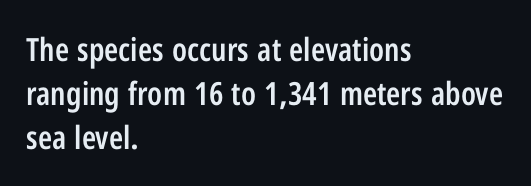
Q: Is the text bold? A: Semi-bold.
Q: Is the text italic (slanted)? A: No, it is upright.
Q: Is the typeface a serif or a sans-serif typeface? A: Sans-serif.
Q: Is the text underlined? A: No.
Q: How is the paragraph aligned? A: Left-aligned.
Q: Is the spacing between letters normal or unusually wide? A: Normal.
Q: Is the spacing between lines tight, normal or loose? A: Normal.
Q: Width (condensed, normal, or wide)? A: Condensed.
Q: Stroke contrast? A: Low.
Q: x-height? A: Medium.
Q: Monospaced? A: No.
